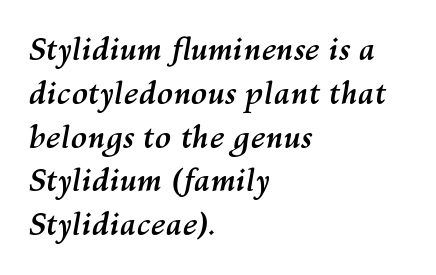
The rendering anchors every line to the left-hand side. These lines are rendered in a variable-pitch font. The horizontal fit of the characters is conventional and even. Strong, thick strokes mark this as bold type. What's the leading like? Ordinary, nothing unusual.
